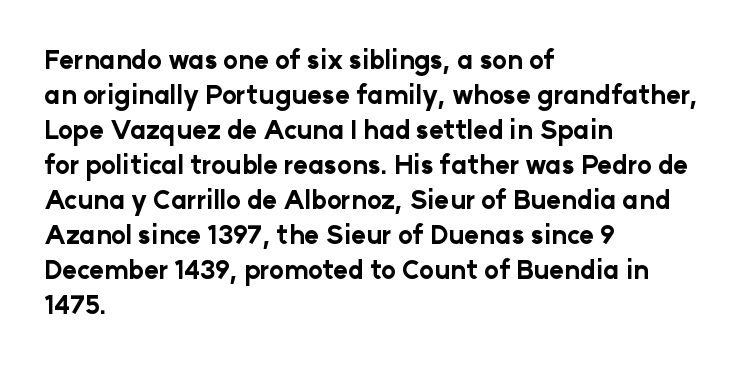
Nope, not italic — everything's standing straight. Regular leading. Teacher's note: observe the even left margin — that is flush-left alignment. The space beneath each line is pristine and unruled. Glyph-to-glyph distance matches everyday printed text.
